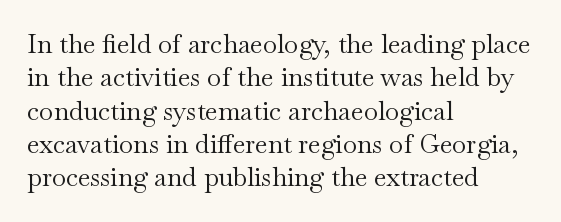
The image shows 26 px text type, upright; set left-aligned, normal line spacing (1.28x), normal letter spacing, not underlined.
